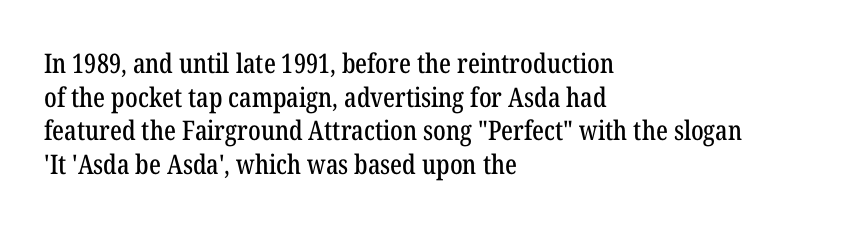
The image shows 27 px text type, upright; set left-aligned, normal line spacing (1.25x), normal letter spacing, not underlined.
